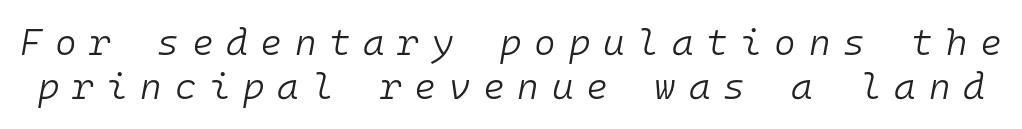
The image shows 37 px light type, italic (leaning right), monospaced; set line spacing 1.2x, unusually wide letter spacing (+0.34 em), not underlined; low stroke contrast and a medium x-height.
